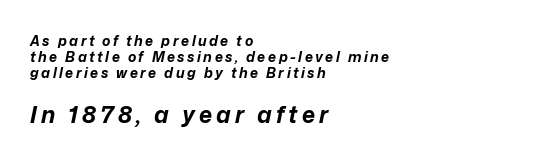
Slanted lettering throughout. As a designer I'd log this as weight 700, bold. The later block is typeset at a bigger size than the earlier block. The space directly below the letters is spotless.
